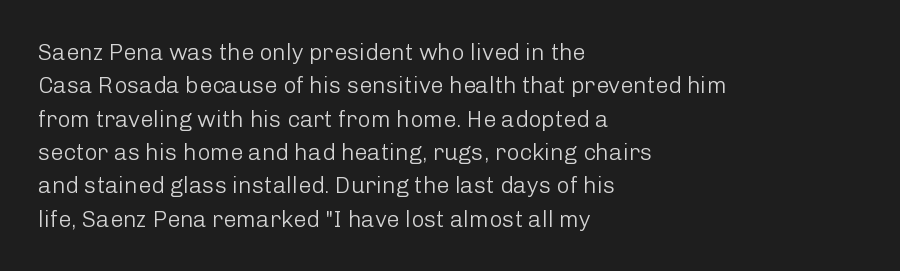
{"italic": "no", "bold": "no", "underline": "no", "align": "left", "line_spacing": "normal", "line_spacing_ratio": 1.45, "letter_spacing": "normal", "letter_spacing_em": 0.0, "glyph_px": 23}
